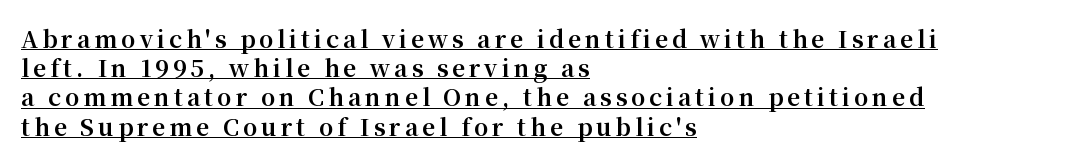
{"italic": "no", "bold": "yes", "underline": "yes", "align": "left", "line_spacing": "normal", "line_spacing_ratio": 1.27, "glyph_px": 23}
